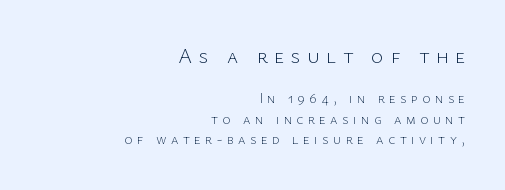
Q: Is the text bold? A: No.
Q: Is the text italic (slanted)? A: No, it is upright.
Q: Is the text underlined? A: No.
Q: How is the paragraph aligned? A: Right-aligned.
Q: Is the spacing between letters normal or unusually wide? A: Unusually wide.
Q: Is the spacing between lines tight, normal or loose? A: Normal.
Q: Which block of text is set in a larger size, the first (top) or the second (bottom)? A: The first (top) one.
